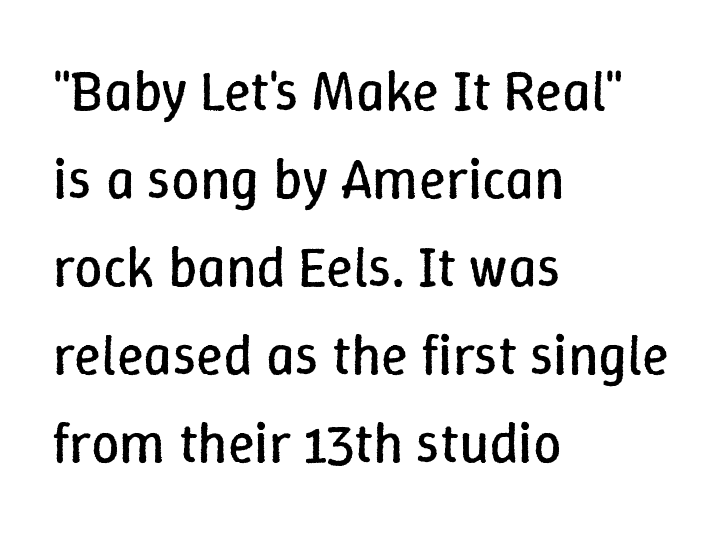
Q: Is the text bold? A: No.
Q: Is the text italic (slanted)? A: No, it is upright.
Q: Is the text underlined? A: No.
Q: How is the paragraph aligned? A: Left-aligned.
Q: Is the spacing between letters normal or unusually wide? A: Normal.
Q: Is the spacing between lines tight, normal or loose? A: Normal.
Q: Width (condensed, normal, or wide)? A: Normal.
Q: Stroke contrast? A: Low.
Q: x-height? A: Medium.
Q: Monospaced? A: No.
